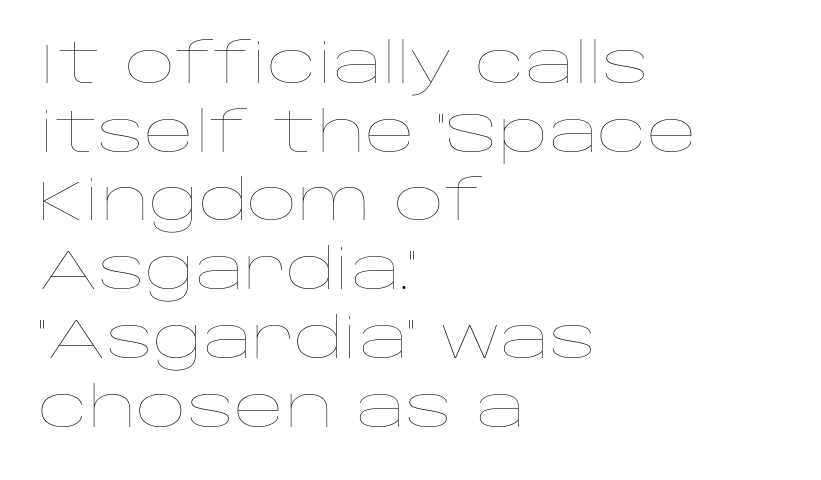
Q: Is the text bold? A: No.
Q: Is the text italic (slanted)? A: No, it is upright.
Q: Is the text underlined? A: No.
Q: How is the paragraph aligned? A: Left-aligned.
Q: Is the spacing between letters normal or unusually wide? A: Normal.
Q: Is the spacing between lines tight, normal or loose? A: Normal.
Q: Width (condensed, normal, or wide)? A: Wide.
Q: Stroke contrast? A: Low.
Q: x-height? A: Large.
Q: Monospaced? A: No.
